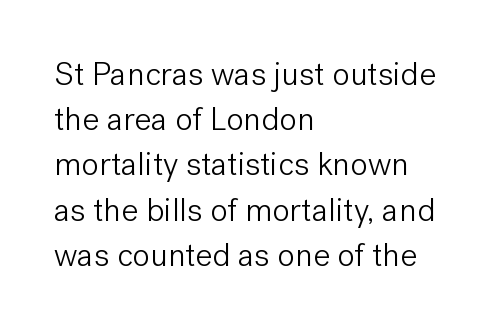
{"serif": "no", "italic": "no", "bold": "no", "weight": "light", "width": "normal", "stroke_contrast": "low", "x_height": "medium", "monospaced": "no", "underline": "no", "align": "left", "line_spacing": "normal", "line_spacing_ratio": 1.37, "letter_spacing": "normal", "letter_spacing_em": 0.0, "glyph_px": 33}
